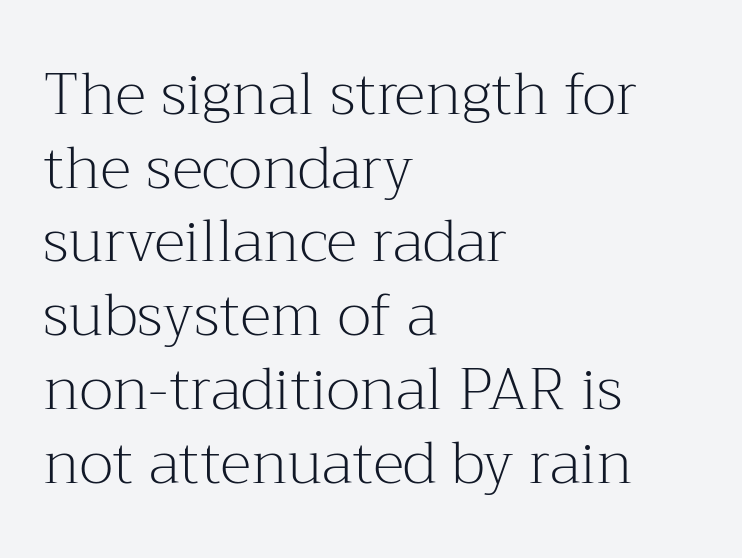
{"serif": "yes", "italic": "no", "bold": "no", "weight": "light", "width": "normal", "stroke_contrast": "medium", "x_height": "medium", "monospaced": "no", "underline": "no", "align": "left", "line_spacing": "normal", "line_spacing_ratio": 1.25, "letter_spacing": "normal", "letter_spacing_em": 0.0, "glyph_px": 59}
